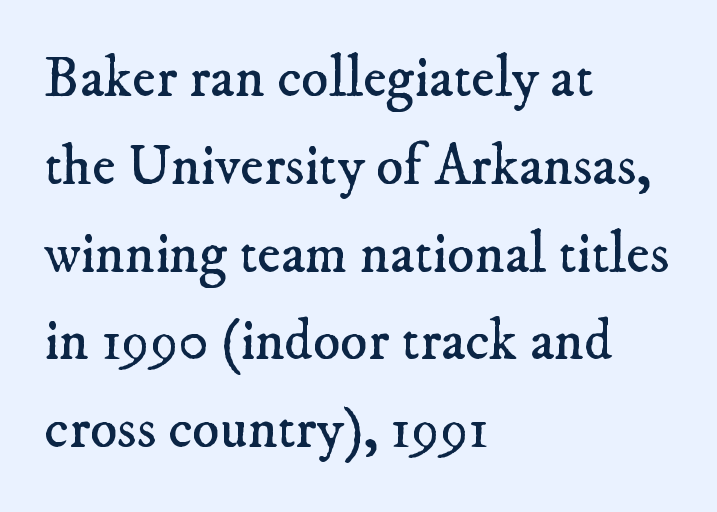
Typographically, this falls in the serif category. Baseline-to-baseline distance is the conventional proportion of letter height. Descenders are the only things crossing below the line. Here the designer chose a conventional face with non-uniform glyph widths. Notice how the passage keeps a crisp vertical edge on the left only. Is the stroke heavy? The answer is a plain regular-or-lighter.
